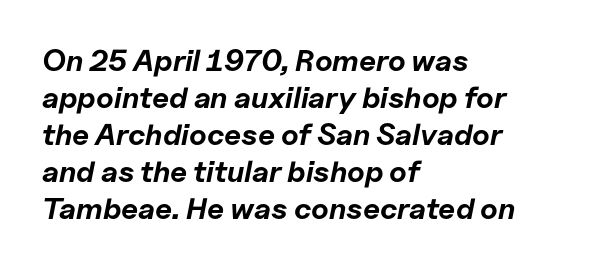
The letters advance in unequal steps, a hallmark of proportional type. Heft: maximum for text — a bold. The font's italic variant was chosen for this text. Look at the tracking — it's just the regular setting, nothing added.
